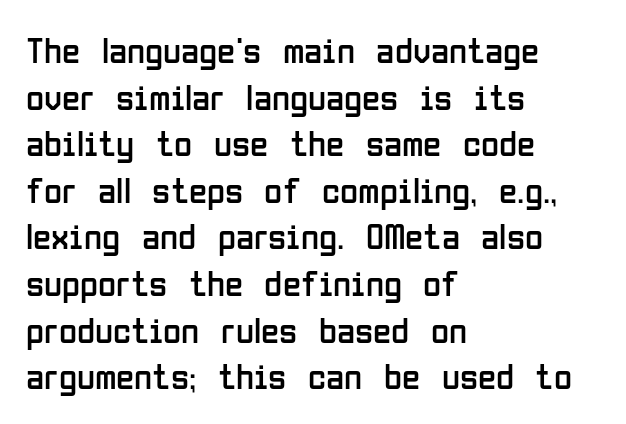
This is not heavy type; no bold has been used. Is the letter spacing exaggerated? No — it looks like the ordinary default. Does the leading feel generous? No, just average. Looks like regular typesetting: each glyph gets only the width it needs. Is there any slant? The stems are plumb.
